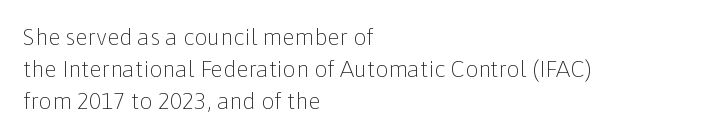
Q: Is the text bold? A: No.
Q: Is the text italic (slanted)? A: No, it is upright.
Q: Is the text underlined? A: No.
Q: How is the paragraph aligned? A: Left-aligned.
Q: Is the spacing between letters normal or unusually wide? A: Normal.
Q: Is the spacing between lines tight, normal or loose? A: Normal.
